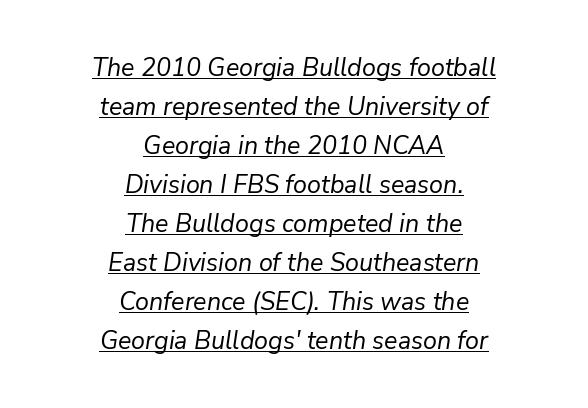
What decoration does the sample have? An underline. This rendering uses center alignment, leaving both contours irregular but symmetric. Observe the ordinary spacing: letters are neighbours, not strangers. Reading down the column, the eye jumps a familiar distance to each next line. Stems and bowls with no extra thickness — not bold. Is the type slanted? Yes — the strokes lean at a clear angle.
